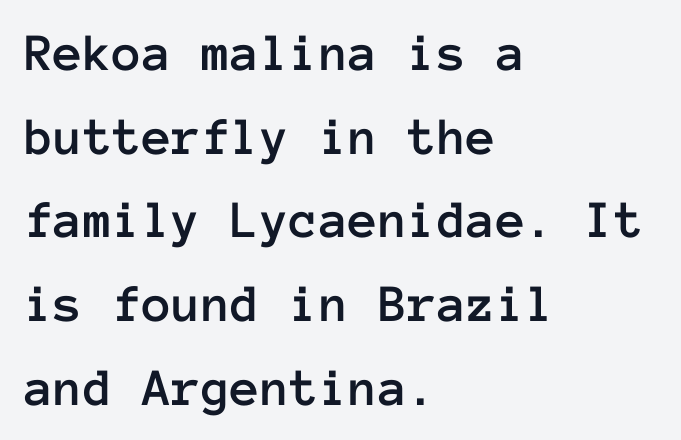
The image shows 54 px text type, upright, monospaced; set left-aligned, normal line spacing (1.55x), normal letter spacing, not underlined; low stroke contrast and a medium x-height.
